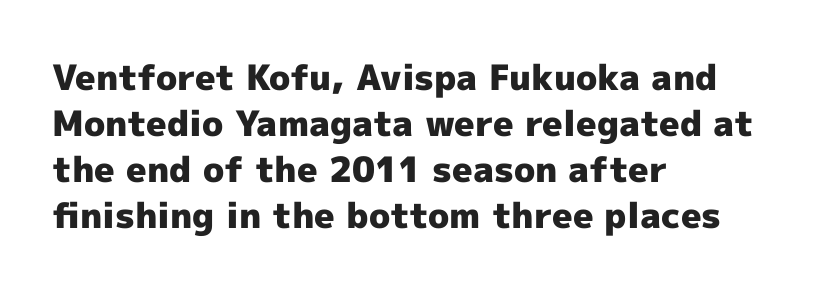
Q: Is the text bold? A: Yes.
Q: Is the text italic (slanted)? A: No, it is upright.
Q: Is the typeface a serif or a sans-serif typeface? A: Sans-serif.
Q: Is the text underlined? A: No.
Q: How is the paragraph aligned? A: Left-aligned.
Q: Is the spacing between letters normal or unusually wide? A: Normal.
Q: Is the spacing between lines tight, normal or loose? A: Normal.
Q: Width (condensed, normal, or wide)? A: Normal.
Q: x-height? A: Medium.
Q: Monospaced? A: No.
